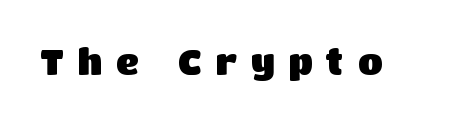
The image shows 36 px heavy sans-serif type, upright; set unusually wide letter spacing (+0.38 em), not underlined; low stroke contrast and a large x-height.
